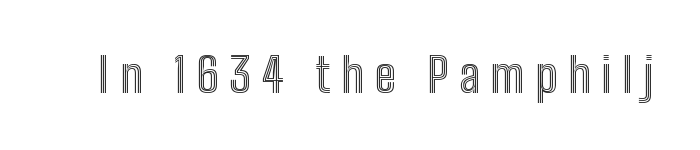
{"italic": "no", "width": "condensed", "x_height": "medium", "monospaced": "no", "underline": "no", "letter_spacing": "wide", "letter_spacing_em": 0.23, "glyph_px": 47}
